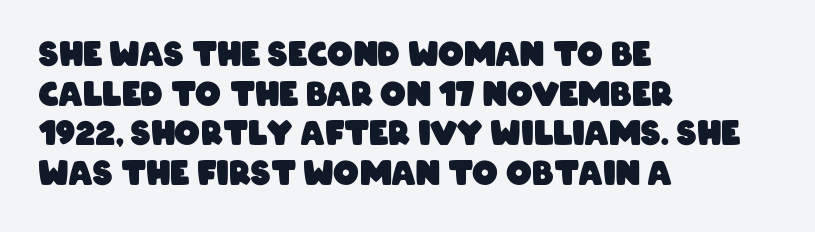
Do the characters align in a grid? No, the font is proportional. Honestly, the letter spacing is just normal — you wouldn't notice it. Heft: maximum for text — a bold. Check where the strokes stop: nothing finishes them off — pure sans. No word sits above an underline.
